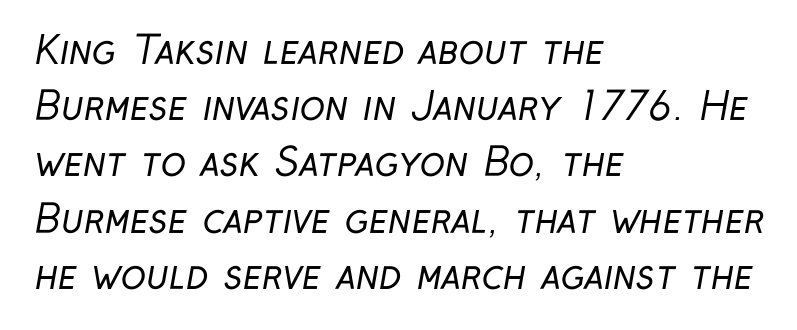
Q: Is the text bold? A: No.
Q: Is the typeface a serif or a sans-serif typeface? A: Sans-serif.
Q: Is the text underlined? A: No.
Q: How is the paragraph aligned? A: Left-aligned.
Q: Is the spacing between letters normal or unusually wide? A: Normal.
Q: Is the spacing between lines tight, normal or loose? A: Normal.
Q: Width (condensed, normal, or wide)? A: Condensed.
Q: Stroke contrast? A: Low.
Q: x-height? A: Medium.
Q: Monospaced? A: No.
